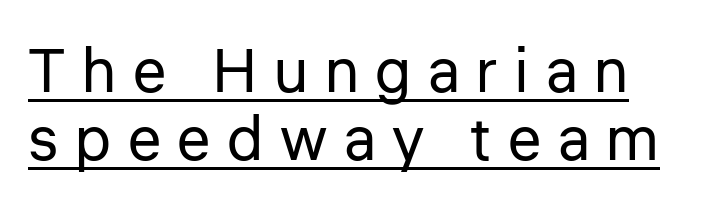
Q: Is the text bold? A: No.
Q: Is the text italic (slanted)? A: No, it is upright.
Q: Is the typeface a serif or a sans-serif typeface? A: Sans-serif.
Q: Is the text underlined? A: Yes.
Q: Is the spacing between letters normal or unusually wide? A: Unusually wide.
Q: Is the spacing between lines tight, normal or loose? A: Tight.
Q: Width (condensed, normal, or wide)? A: Normal.
Q: Stroke contrast? A: Low.
Q: x-height? A: Medium.
Q: Monospaced? A: No.
